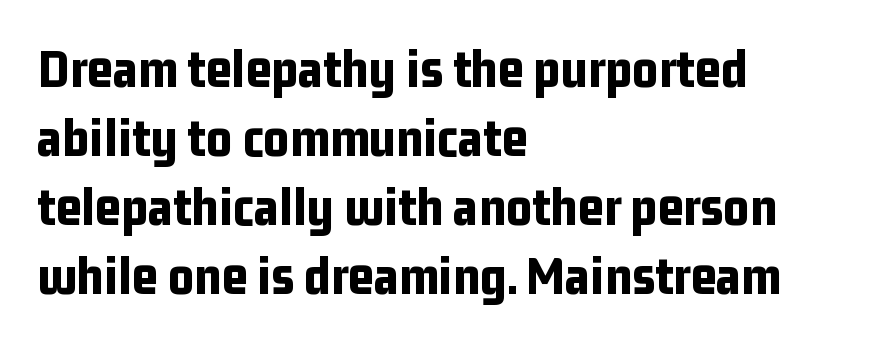
The letters advance in unequal steps, a hallmark of proportional type. The rendering shows plain stroke endings on the letterforms — a sans-serif design. The paragraph has a hard left edge and a soft right edge. Every stem runs plumb, perpendicular to the baseline. Just letters on the line, the space beneath them empty. Nothing unusual about the tracking: characters are spaced as the font intends.
